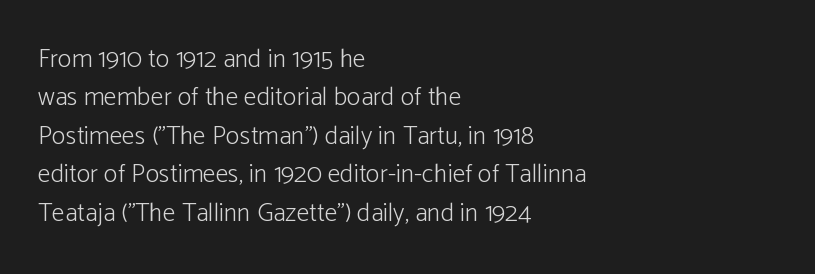
The image shows 26 px text type, upright; set left-aligned, normal line spacing (1.48x), normal letter spacing, not underlined.
